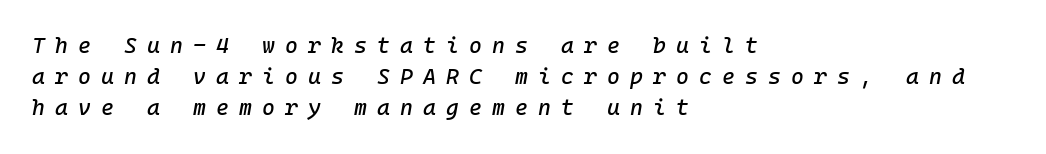
The image shows 22 px text type, italic (leaning right); set left-aligned, normal line spacing (1.42x), unusually wide letter spacing (+0.46 em), not underlined.
